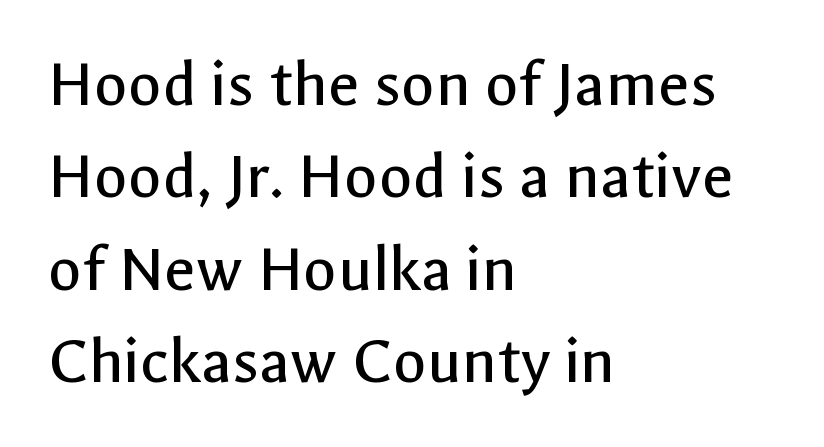
Nothing sits at the stroke ends, so this counts as sans-serif. There is no visible air inserted between adjacent glyphs. A quiet, ordinary-to-light weight characterises the typeface. Clear beneath every line of the passage. Every stem runs plumb, perpendicular to the baseline.
